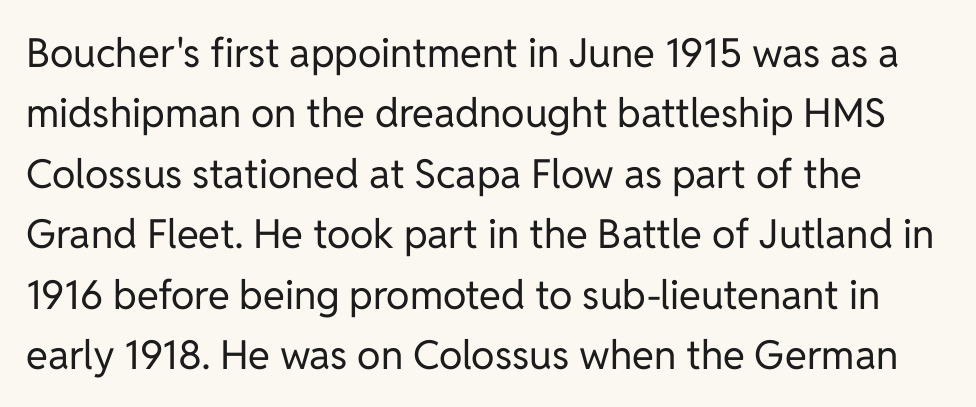
{"serif": "no", "italic": "no", "bold": "no", "weight": "regular", "width": "normal", "stroke_contrast": "low", "x_height": "medium", "monospaced": "no", "underline": "no", "line_spacing": "normal", "line_spacing_ratio": 1.51, "letter_spacing": "normal", "letter_spacing_em": 0.0, "glyph_px": 40}
